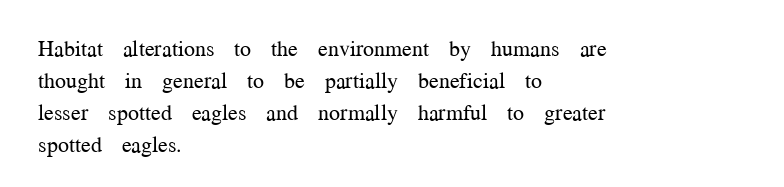
Q: Is the text bold? A: No.
Q: Is the text italic (slanted)? A: No, it is upright.
Q: Is the text underlined? A: No.
Q: How is the paragraph aligned? A: Left-aligned.
Q: Is the spacing between letters normal or unusually wide? A: Normal.
Q: Is the spacing between lines tight, normal or loose? A: Normal.
